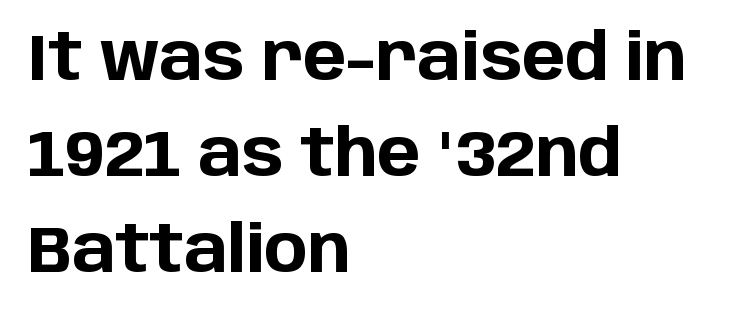
These lines stack with their left ends in a neat column. Compared with an ordinary text face, these strokes are far heavier — a full bold. The line-height multiplier appears to be the usual default. The rendering keeps characters at their native spacing. Posture: vertical. Type without underlining.
